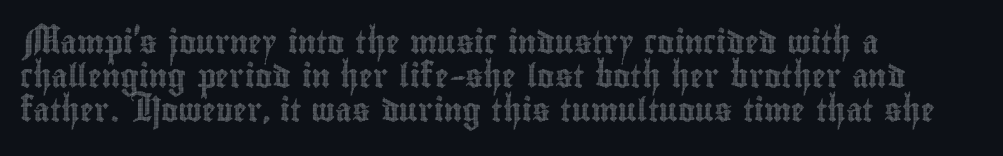
Clear beneath every line of the passage. Notice how descenders clear the ascenders below comfortably — that's standard leading. In terms of letterspacing, this is plain default setting. The lettering stays uniformly vertical, giving the passage a roman look. The lines in this sample share a left origin and differ only in where they stop.
